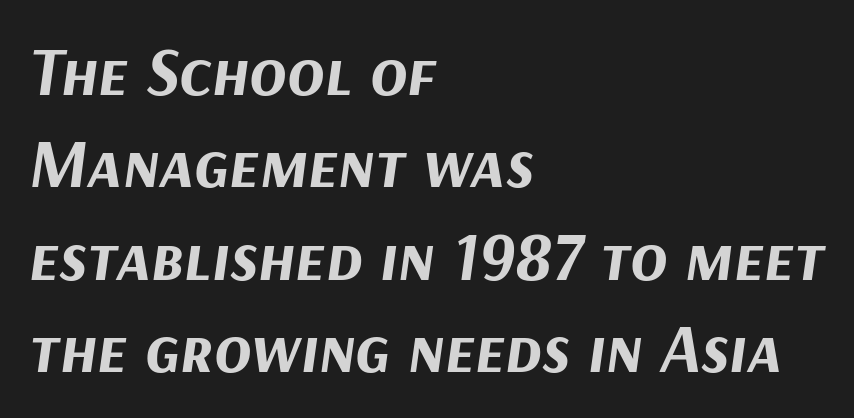
The image shows 68 px bold type, italic (leaning right); set left-aligned, normal line spacing (1.36x), normal letter spacing, not underlined; medium stroke contrast and a medium x-height.
